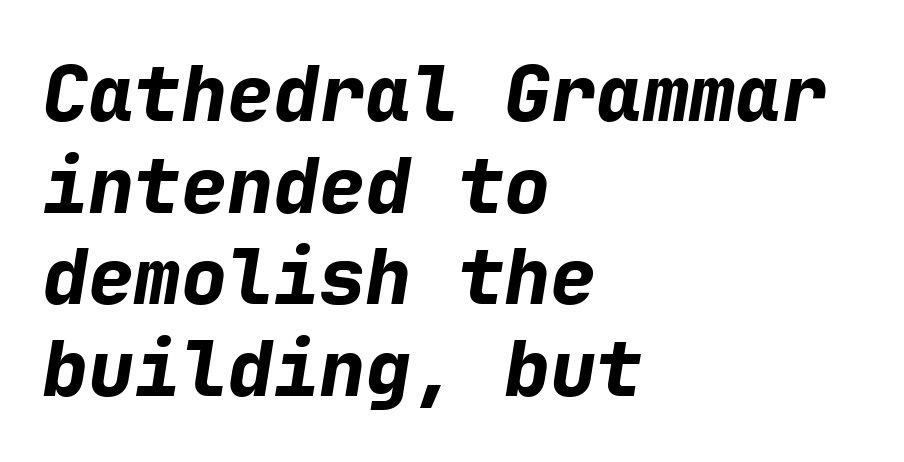
The image shows 77 px bold type, italic (leaning right), monospaced; set left-aligned, line spacing 1.19x, normal letter spacing, not underlined; low stroke contrast and a medium x-height.
